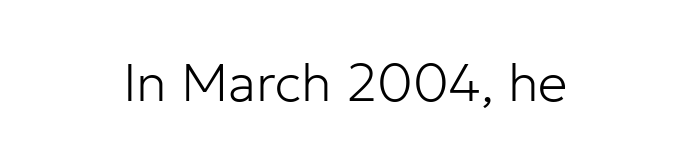
Q: Is the text bold? A: No.
Q: Is the text italic (slanted)? A: No, it is upright.
Q: Is the typeface a serif or a sans-serif typeface? A: Sans-serif.
Q: Is the text underlined? A: No.
Q: Is the spacing between letters normal or unusually wide? A: Normal.
Q: Width (condensed, normal, or wide)? A: Normal.
Q: Stroke contrast? A: Low.
Q: x-height? A: Medium.
Q: Monospaced? A: No.
